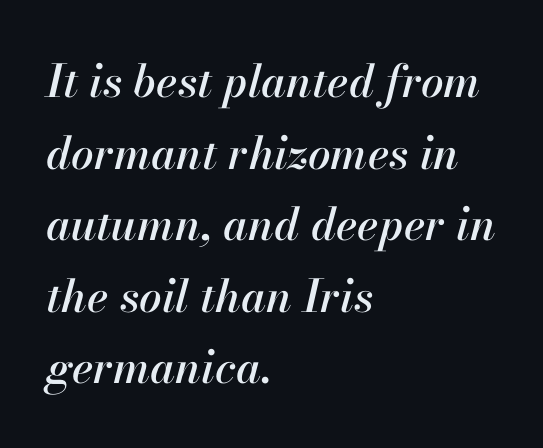
The specimen omits any rule beneath the text block's lines. A typesetter would call this leading conventional body-copy spacing. Characters are canted at an angle relative to the baseline's perpendicular. You could not count columns in this text — the font is proportionally spaced. Inter-character spacing is left at the font's built-in metrics. Leftover space on each line is placed entirely after the last word.
